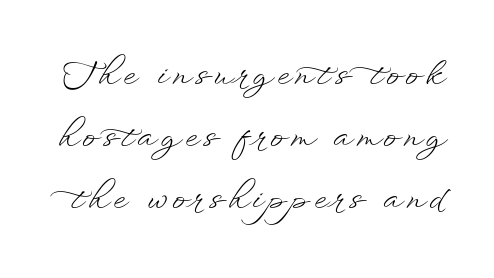
The face used here is proportionally spaced, like ordinary book or web type. Does the leading feel generous? Absolutely, it's lavish. The passage shown is not underscored anywhere. The cut favours lightness, reaching ordinary text weight at its darkest.
